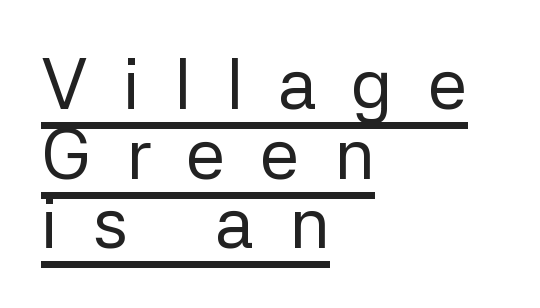
Q: Is the text bold? A: No.
Q: Is the text italic (slanted)? A: No, it is upright.
Q: Is the typeface a serif or a sans-serif typeface? A: Sans-serif.
Q: Is the text underlined? A: Yes.
Q: How is the paragraph aligned? A: Left-aligned.
Q: Is the spacing between letters normal or unusually wide? A: Unusually wide.
Q: Is the spacing between lines tight, normal or loose? A: Tight.
Q: Width (condensed, normal, or wide)? A: Normal.
Q: Stroke contrast? A: Low.
Q: x-height? A: Medium.
Q: Monospaced? A: No.
